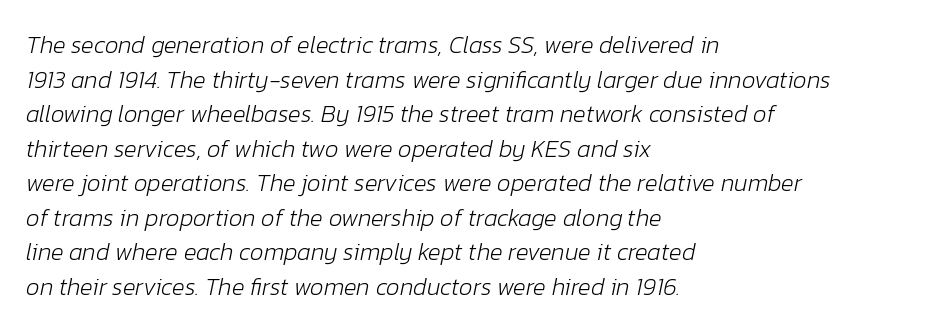
{"italic": "yes", "lean": "right", "slant_degrees": 12, "bold": "no", "underline": "no", "align": "left", "line_spacing": "normal", "line_spacing_ratio": 1.44, "letter_spacing": "normal", "letter_spacing_em": 0.0, "glyph_px": 24}
